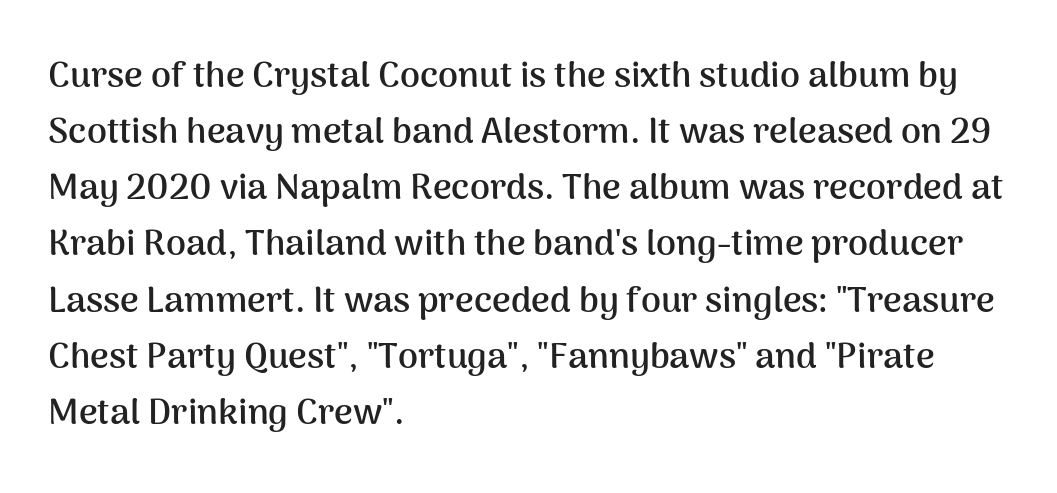
The font family rendered here belongs to the sans-serif group. This sample uses plain, unmodified letter spacing. The space between consecutive lines is moderate. The passage shown is emphatically bold.
